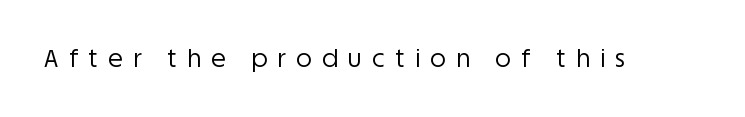
{"italic": "no", "bold": "no", "underline": "no", "letter_spacing": "wide", "letter_spacing_em": 0.43, "glyph_px": 24}
